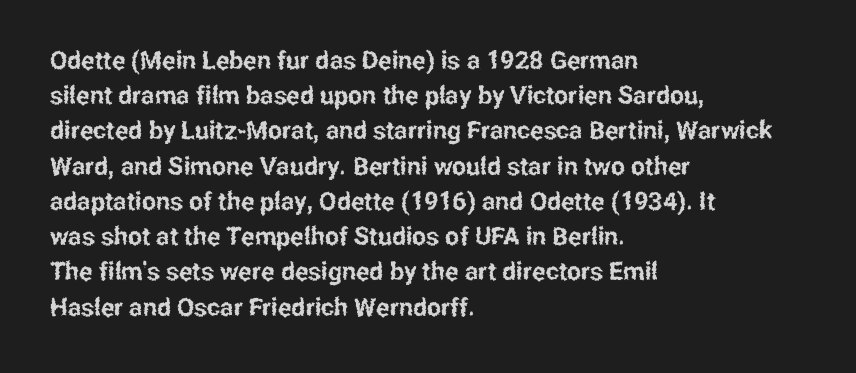
The image shows 25 px text type, upright; set left-aligned, normal line spacing (1.41x), normal letter spacing, not underlined.
